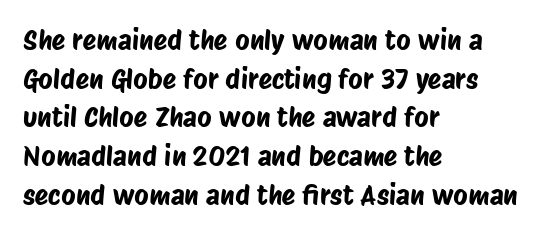
Honestly, there is no underline to notice here at all. The ragged edge is on the right, which tells us the setting is flush left. The gaps between neighbouring characters are ordinary and unremarkable. A typesetter would call this leading conventional body-copy spacing.
